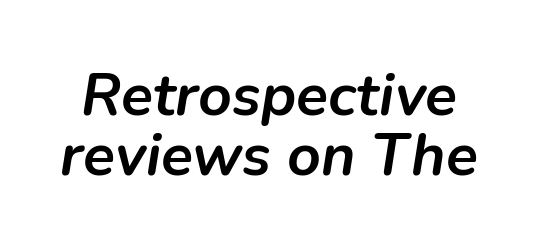
Q: Is the text bold? A: Yes.
Q: Is the text italic (slanted)? A: Yes, it leans right by about 9 degrees.
Q: Is the text underlined? A: No.
Q: Is the spacing between letters normal or unusually wide? A: Normal.
Q: Is the spacing between lines tight, normal or loose? A: Tight.
Q: Width (condensed, normal, or wide)? A: Normal.
Q: Stroke contrast? A: Low.
Q: x-height? A: Medium.
Q: Monospaced? A: No.
